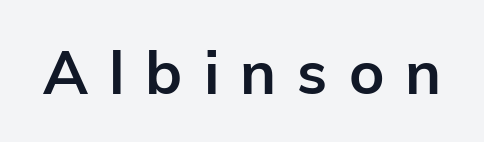
{"serif": "no", "italic": "no", "bold": "yes", "weight": "semibold", "width": "normal", "stroke_contrast": "low", "x_height": "medium", "monospaced": "no", "underline": "no", "letter_spacing": "wide", "letter_spacing_em": 0.35, "glyph_px": 60}
